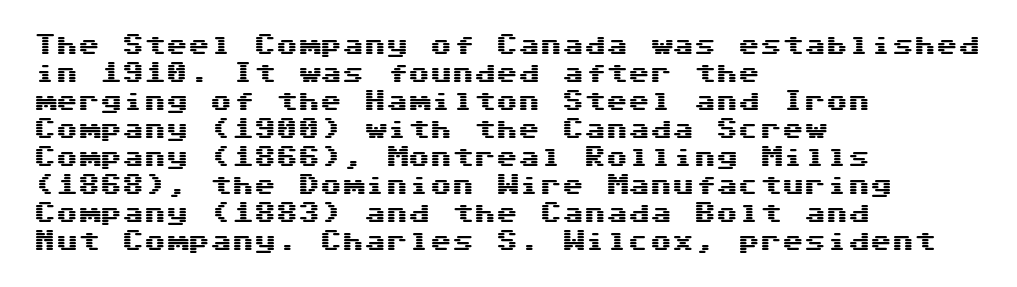
The image shows 22 px text type, upright; set left-aligned, normal line spacing (1.27x), normal letter spacing, not underlined.
